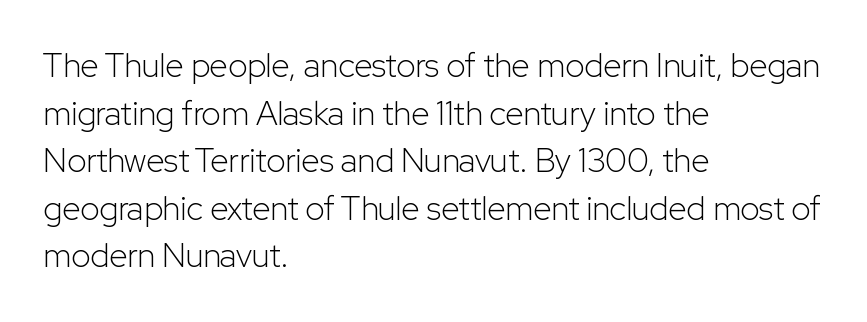
{"serif": "no", "italic": "no", "bold": "no", "weight": "light", "width": "normal", "stroke_contrast": "low", "x_height": "medium", "monospaced": "no", "underline": "no", "align": "left", "line_spacing": "normal", "line_spacing_ratio": 1.44, "letter_spacing": "normal", "letter_spacing_em": 0.0, "glyph_px": 33}
